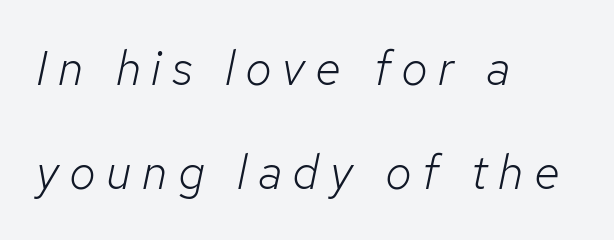
Q: Is the text bold? A: No.
Q: Is the text italic (slanted)? A: Yes, it leans right by about 12 degrees.
Q: Is the text underlined? A: No.
Q: How is the paragraph aligned? A: Left-aligned.
Q: Is the spacing between letters normal or unusually wide? A: Unusually wide.
Q: Is the spacing between lines tight, normal or loose? A: Loose.
Q: Width (condensed, normal, or wide)? A: Normal.
Q: Stroke contrast? A: Low.
Q: x-height? A: Medium.
Q: Monospaced? A: No.
